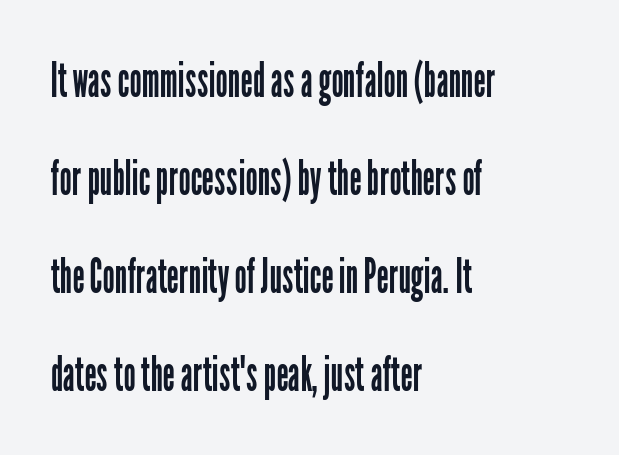
Q: Is the text bold? A: No.
Q: Is the text italic (slanted)? A: No, it is upright.
Q: Is the typeface a serif or a sans-serif typeface? A: Sans-serif.
Q: Is the text underlined? A: No.
Q: How is the paragraph aligned? A: Left-aligned.
Q: Is the spacing between letters normal or unusually wide? A: Normal.
Q: Is the spacing between lines tight, normal or loose? A: Loose.
Q: Width (condensed, normal, or wide)? A: Condensed.
Q: Stroke contrast? A: Low.
Q: x-height? A: Medium.
Q: Monospaced? A: No.
